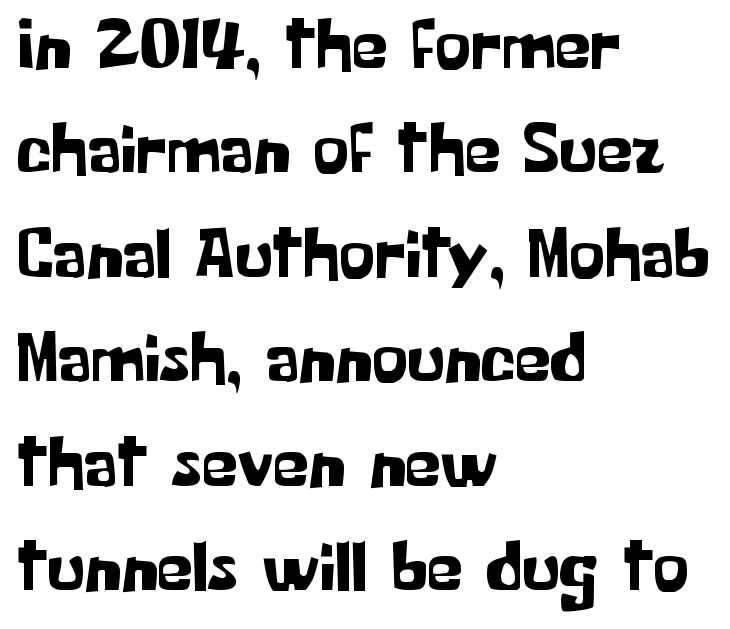
Q: Is the text italic (slanted)? A: No, it is upright.
Q: Is the typeface a serif or a sans-serif typeface? A: Sans-serif.
Q: Is the text underlined? A: No.
Q: How is the paragraph aligned? A: Left-aligned.
Q: Is the spacing between letters normal or unusually wide? A: Normal.
Q: Is the spacing between lines tight, normal or loose? A: Normal.
Q: Width (condensed, normal, or wide)? A: Normal.
Q: Stroke contrast? A: Low.
Q: x-height? A: Medium.
Q: Monospaced? A: No.
